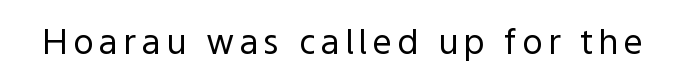
Q: Is the text bold? A: No.
Q: Is the text italic (slanted)? A: No, it is upright.
Q: Is the typeface a serif or a sans-serif typeface? A: Sans-serif.
Q: Is the text underlined? A: No.
Q: Width (condensed, normal, or wide)? A: Normal.
Q: x-height? A: Medium.
Q: Monospaced? A: No.
